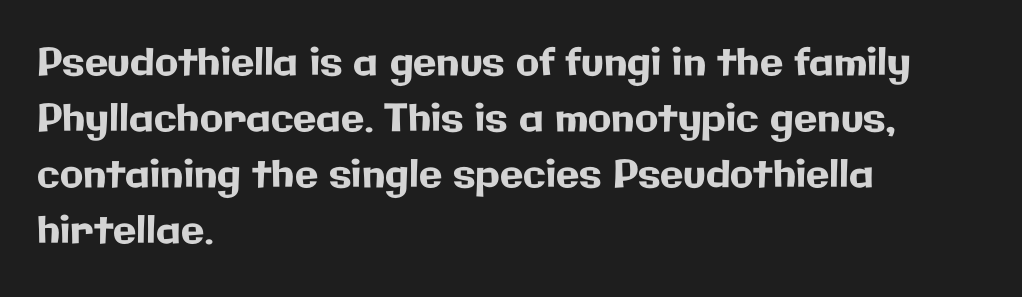
{"serif": "no", "italic": "no", "width": "normal", "stroke_contrast": "low", "x_height": "medium", "monospaced": "no", "underline": "no", "align": "left", "line_spacing": "normal", "line_spacing_ratio": 1.47, "letter_spacing": "normal", "letter_spacing_em": 0.0, "glyph_px": 38}
